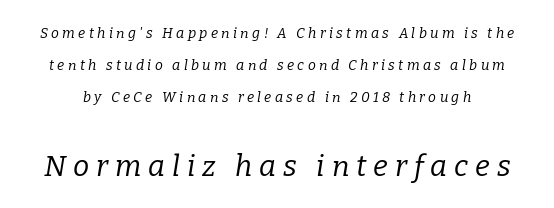
The image shows 29 px regular-weight serif type, italic (leaning right); set loose line spacing (2.29x), unusually wide letter spacing (+0.24 em), not underlined; the second (bottom) block is 2.07x larger; low stroke contrast and a medium x-height.
